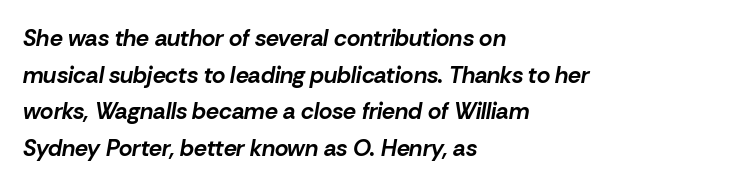
The image shows 23 px bold type, italic (leaning right); set left-aligned, normal line spacing (1.59x), normal letter spacing, not underlined.
